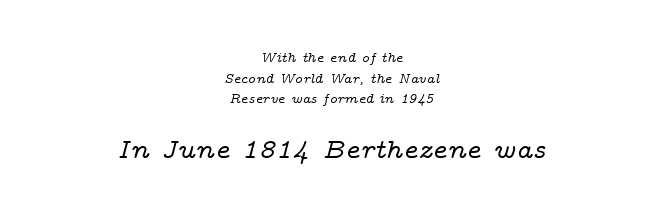
{"serif": "yes", "italic": "yes", "lean": "right", "slant_degrees": 14, "width": "wide", "stroke_contrast": "low", "x_height": "medium", "monospaced": "no", "underline": "no", "align": "center", "line_spacing": "normal", "line_spacing_ratio": 1.47, "letter_spacing": "normal", "letter_spacing_em": 0.0, "larger_block": "second", "size_ratio": 2.0, "glyph_px": 28}
